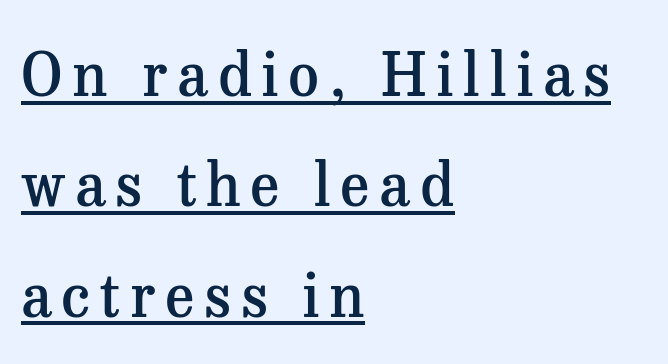
The image shows 60 px semibold serif type, upright; set left-aligned, line spacing 1.84x, underlined; medium stroke contrast and a medium x-height.
